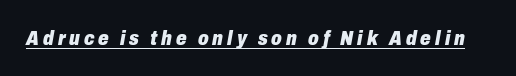
{"italic": "yes", "lean": "right", "slant_degrees": 10, "bold": "yes", "underline": "yes", "glyph_px": 21}
